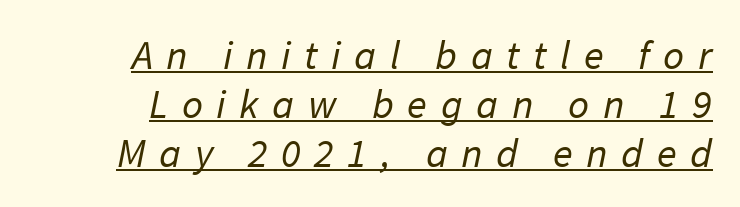
The image shows 41 px regular-weight sans-serif type; set right-aligned, line spacing 1.19x, unusually wide letter spacing (+0.33 em), underlined; low stroke contrast and a medium x-height.
